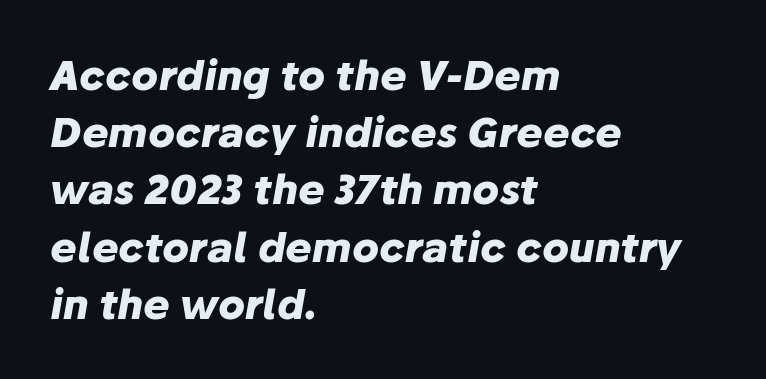
{"italic": "yes", "lean": "right", "slant_degrees": 10, "bold": "yes", "weight": "heavy", "width": "normal", "stroke_contrast": "low", "x_height": "medium", "monospaced": "no", "underline": "no", "align": "left", "line_spacing": "normal", "line_spacing_ratio": 1.43, "letter_spacing": "normal", "letter_spacing_em": 0.0, "glyph_px": 40}
